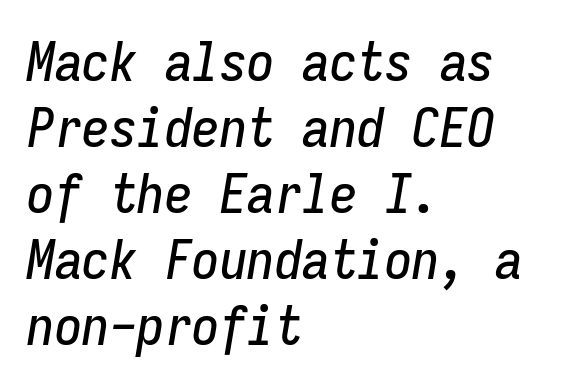
Q: Is the text italic (slanted)? A: Yes, it leans right by about 9 degrees.
Q: Is the text underlined? A: No.
Q: How is the paragraph aligned? A: Left-aligned.
Q: Is the spacing between letters normal or unusually wide? A: Normal.
Q: Width (condensed, normal, or wide)? A: Condensed.
Q: Stroke contrast? A: Low.
Q: x-height? A: Medium.
Q: Monospaced? A: Yes.
